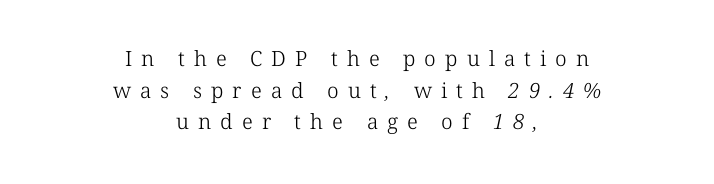
Notice how descenders clear the ascenders below comfortably — that's standard leading. Layout note: lines centered. This is not heavy type; no bold has been used. Underlining? Definitely not there. The letterforms stand isolated, each surrounded by extra space.
